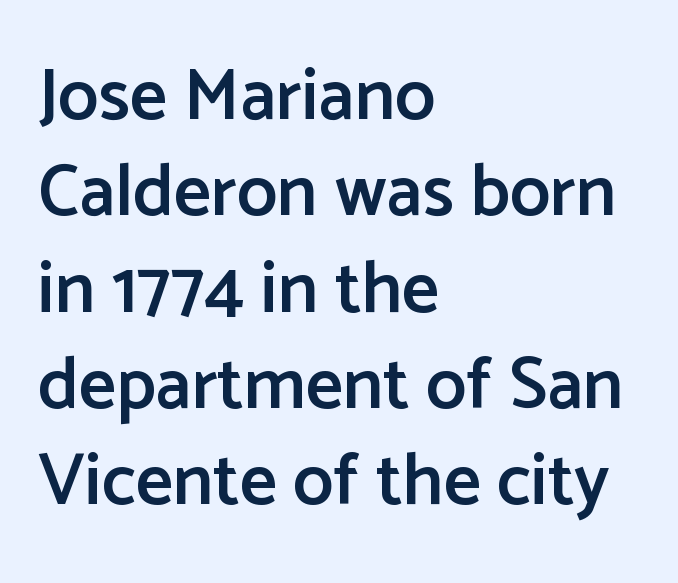
How are the letters spaced? Ordinarily, with no added tracking. The text block is weighted toward the left margin, trailing off unevenly rightward. Its strokes are somewhat broadened, the hallmark of semibold type. Lines of text with bare space underneath.
